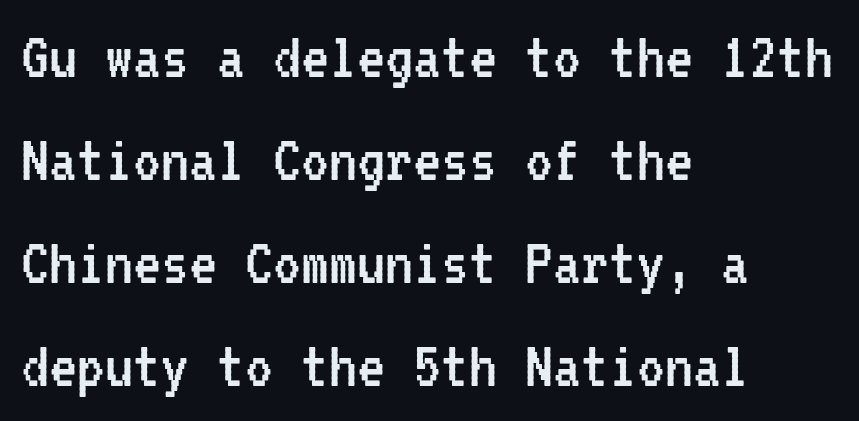
The foot of each line stays bare and open. This rendering employs a face without finishing strokes, i.e., a sans-serif. The type sits square on the baseline with zero lean. Think of a typewriter: that constant character pitch is what you see here. The rag falls on the right side of this text block.
